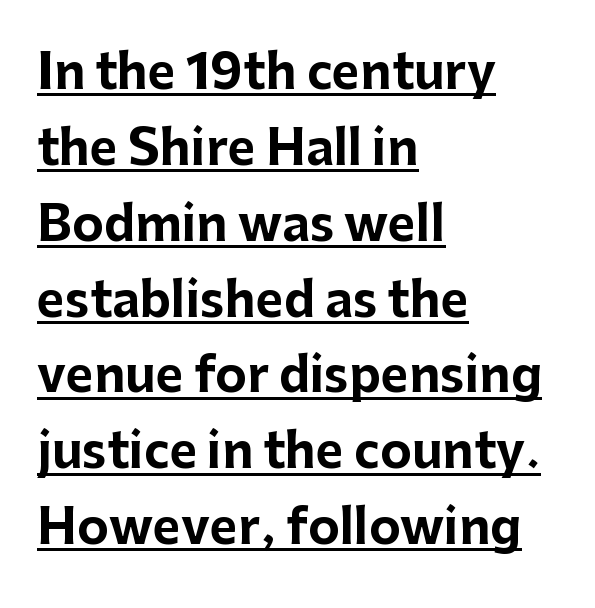
The image shows 48 px bold sans-serif type, upright; set left-aligned, normal line spacing (1.58x), normal letter spacing, underlined; low stroke contrast and a medium x-height.
